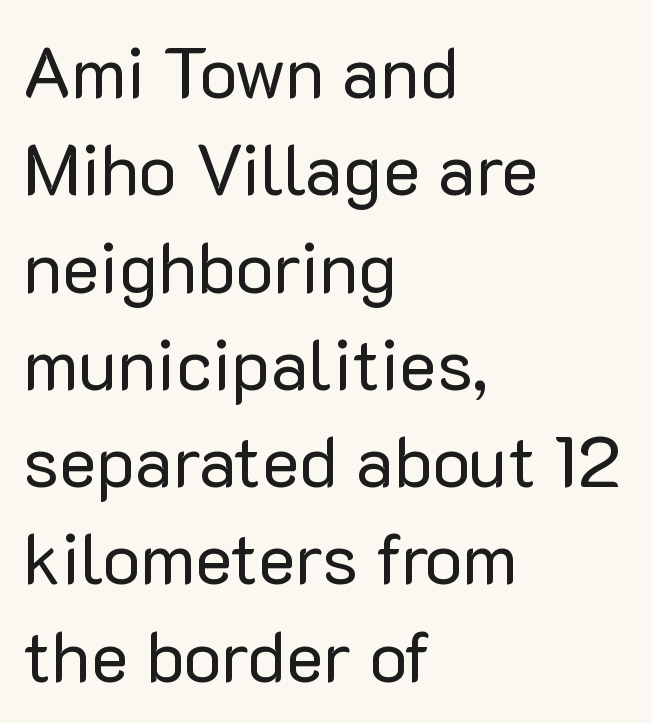
{"serif": "no", "italic": "no", "bold": "no", "weight": "regular", "width": "normal", "stroke_contrast": "low", "x_height": "medium", "monospaced": "no", "underline": "no", "align": "left", "line_spacing": "normal", "line_spacing_ratio": 1.37, "letter_spacing": "normal", "letter_spacing_em": 0.0, "glyph_px": 71}
